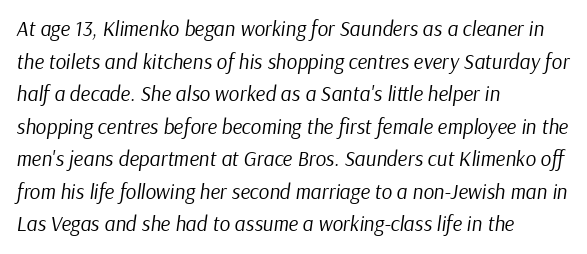
Q: Is the text bold? A: No.
Q: Is the text italic (slanted)? A: Yes, it leans right by about 9 degrees.
Q: Is the text underlined? A: No.
Q: How is the paragraph aligned? A: Left-aligned.
Q: Is the spacing between letters normal or unusually wide? A: Normal.
Q: Is the spacing between lines tight, normal or loose? A: Normal.
